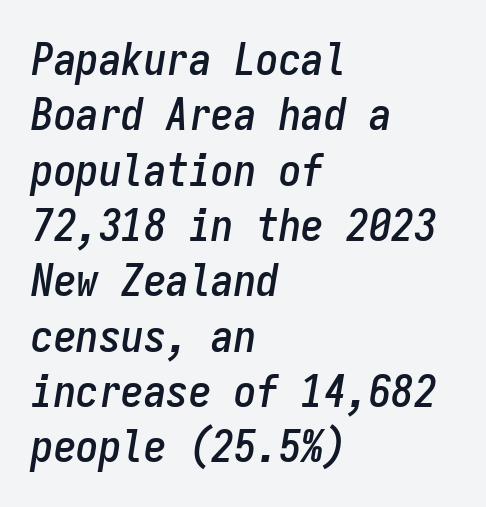
Nobody drew a line under any word here. The face used here is rendered with its standard letterfit. Does the copy run flush right? No — it runs flush left. The whole block is typeset with a tilt.
